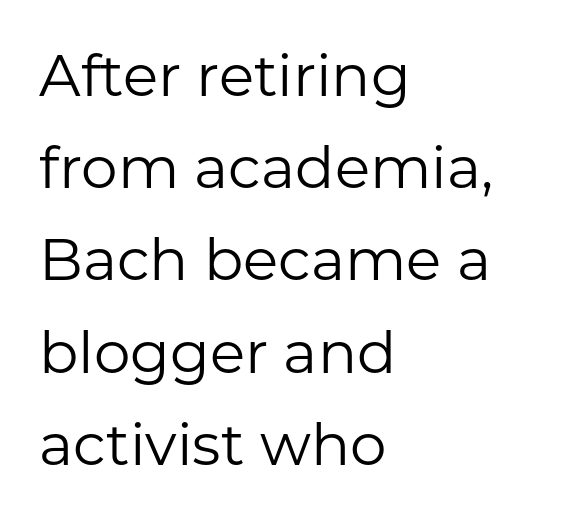
{"serif": "no", "italic": "no", "bold": "no", "weight": "regular", "width": "normal", "stroke_contrast": "low", "x_height": "medium", "monospaced": "no", "underline": "no", "align": "left", "line_spacing": "normal", "line_spacing_ratio": 1.59, "letter_spacing": "normal", "letter_spacing_em": 0.0, "glyph_px": 58}
